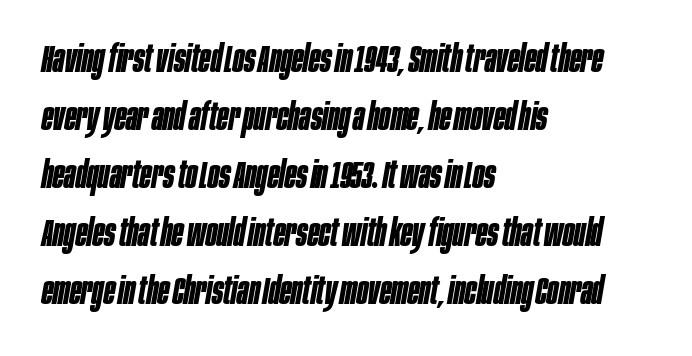
{"italic": "yes", "lean": "right", "slant_degrees": 10, "bold": "yes", "weight": "bold", "width": "condensed", "stroke_contrast": "low", "x_height": "large", "monospaced": "no", "underline": "no", "align": "left", "line_spacing": "normal", "line_spacing_ratio": 1.57, "letter_spacing": "normal", "letter_spacing_em": 0.0, "glyph_px": 37}
